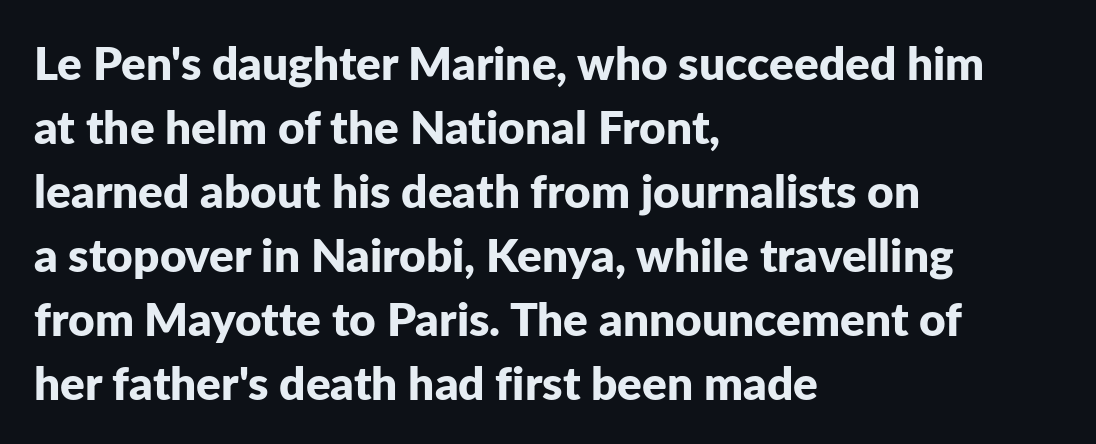
The image shows 46 px bold sans-serif type, upright; set left-aligned, normal line spacing (1.39x), normal letter spacing, not underlined; low stroke contrast and a medium x-height.
